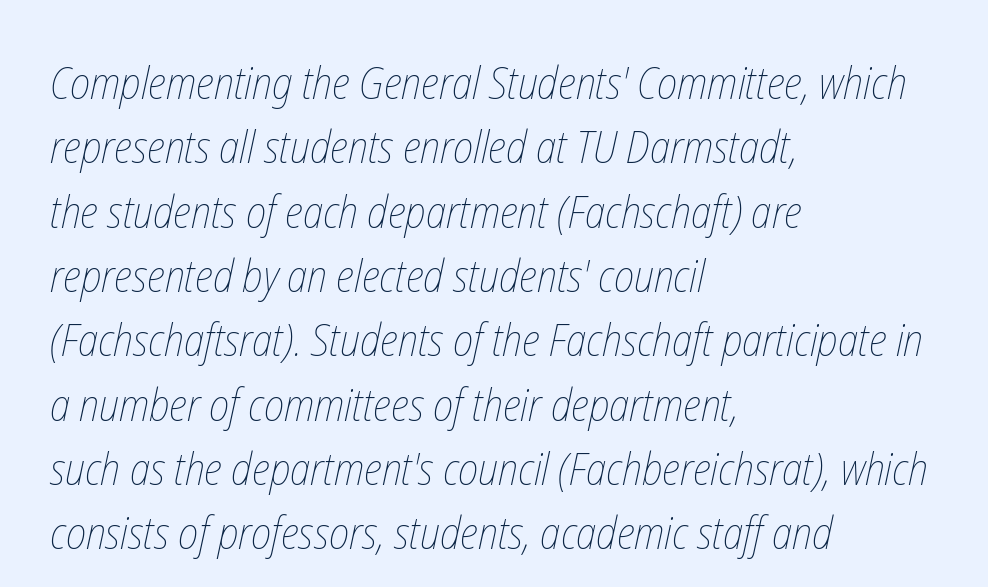
{"bold": "no", "weight": "thin", "width": "condensed", "stroke_contrast": "low", "x_height": "medium", "monospaced": "no", "underline": "no", "align": "left", "line_spacing": "normal", "line_spacing_ratio": 1.43, "letter_spacing": "normal", "letter_spacing_em": 0.0, "glyph_px": 45}
